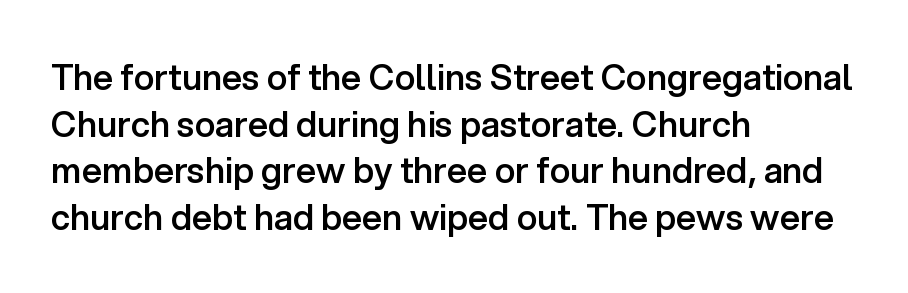
The image shows 35 px semibold sans-serif type, upright; set left-aligned, normal line spacing (1.33x), normal letter spacing, not underlined; low stroke contrast and a medium x-height.
